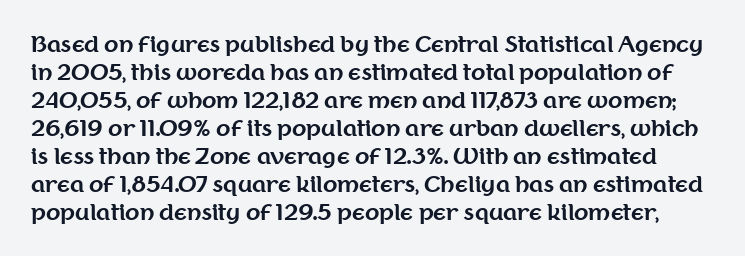
{"italic": "no", "bold": "yes", "underline": "no", "line_spacing": "normal", "line_spacing_ratio": 1.33, "letter_spacing": "normal", "letter_spacing_em": 0.0, "glyph_px": 21}
